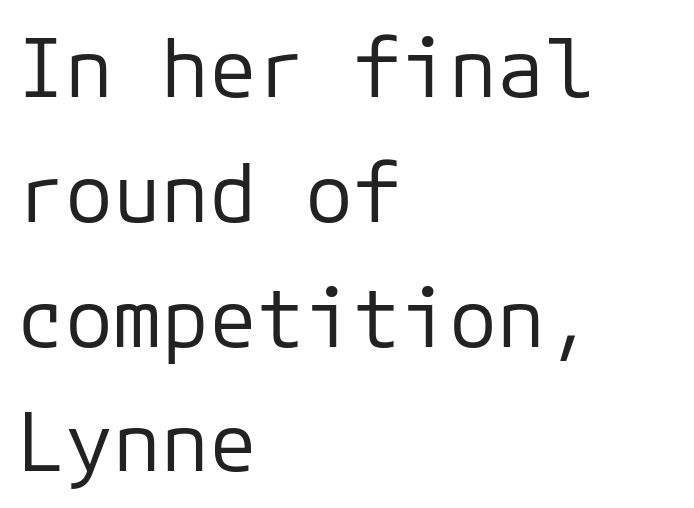
{"serif": "no", "italic": "no", "bold": "no", "weight": "regular", "width": "normal", "stroke_contrast": "low", "x_height": "medium", "underline": "no", "align": "left", "line_spacing": "normal", "line_spacing_ratio": 1.56, "letter_spacing": "normal", "letter_spacing_em": 0.0, "glyph_px": 80}
